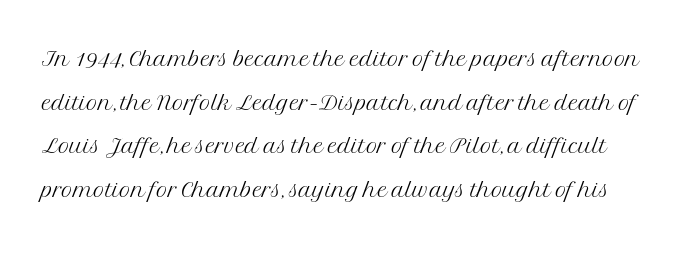
How are the letters spaced? Ordinarily, with no added tracking. The font family rendered here belongs to the serif group. The font sits on the lighter half of the weight spectrum, regular included. The zone under the glyphs is completely vacant. The leading is moderate, giving the passage an even texture.
